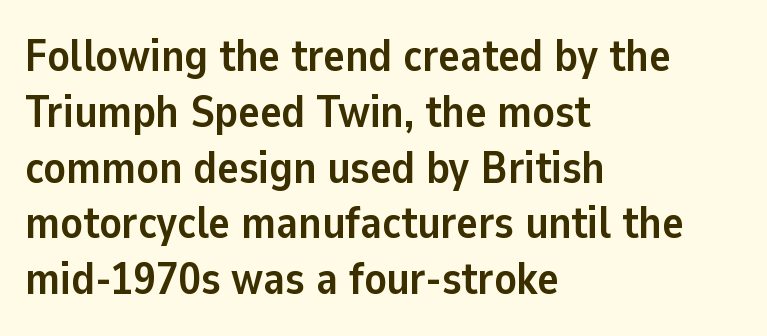
Q: Is the text bold? A: Yes.
Q: Is the text italic (slanted)? A: No, it is upright.
Q: Is the typeface a serif or a sans-serif typeface? A: Sans-serif.
Q: Is the text underlined? A: No.
Q: How is the paragraph aligned? A: Left-aligned.
Q: Is the spacing between letters normal or unusually wide? A: Normal.
Q: Width (condensed, normal, or wide)? A: Normal.
Q: Stroke contrast? A: Low.
Q: x-height? A: Medium.
Q: Monospaced? A: No.
